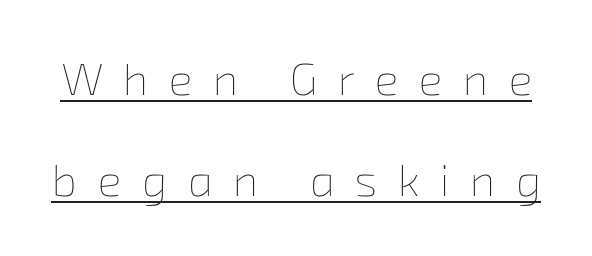
{"bold": "no", "weight": "thin", "width": "normal", "stroke_contrast": "low", "x_height": "medium", "monospaced": "no", "underline": "yes", "line_spacing": "loose", "line_spacing_ratio": 2.24, "letter_spacing": "wide", "letter_spacing_em": 0.45, "glyph_px": 45}
